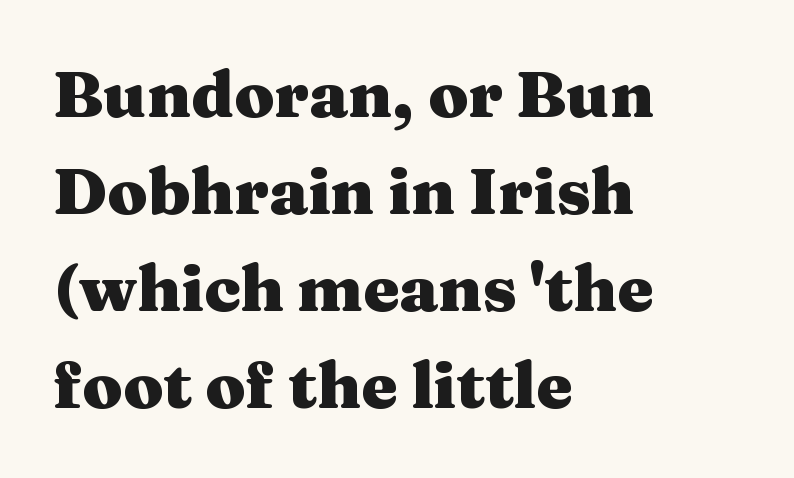
A typesetter would call this proportional, since set widths differ per character. Heavy, bold letterforms. Compared with typical paragraphs, the rows here are spaced about the same. Quick note: not italic, upright. Short note: letters normally spaced.
